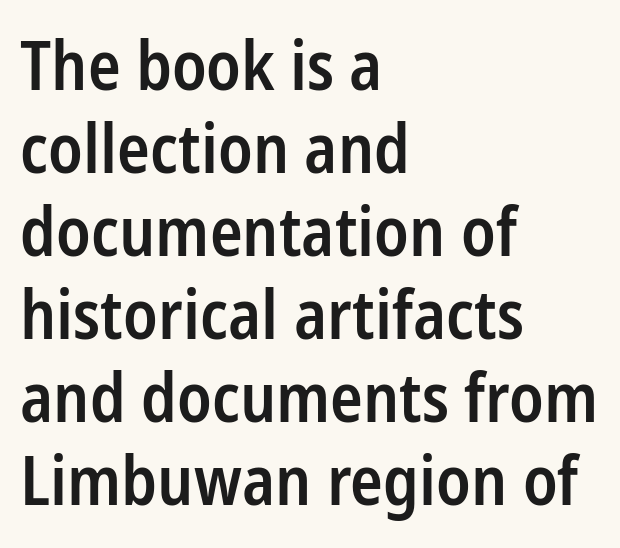
Q: Is the text bold? A: Semi-bold.
Q: Is the text italic (slanted)? A: No, it is upright.
Q: Is the typeface a serif or a sans-serif typeface? A: Sans-serif.
Q: Is the text underlined? A: No.
Q: How is the paragraph aligned? A: Left-aligned.
Q: Is the spacing between letters normal or unusually wide? A: Normal.
Q: Width (condensed, normal, or wide)? A: Condensed.
Q: Stroke contrast? A: Low.
Q: x-height? A: Medium.
Q: Monospaced? A: No.
